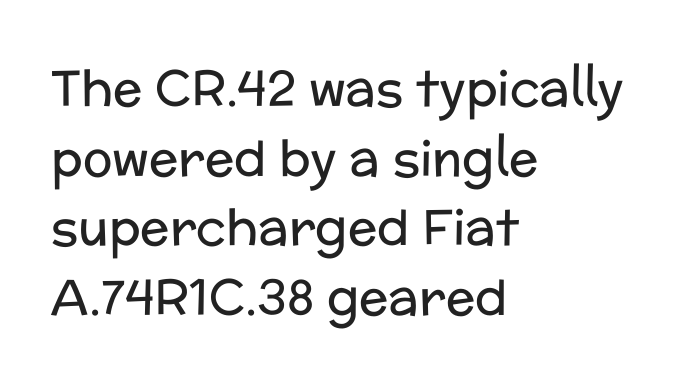
The image shows 49 px regular-weight sans-serif type, upright; set left-aligned, normal line spacing (1.42x), normal letter spacing, not underlined; low stroke contrast and a medium x-height.
